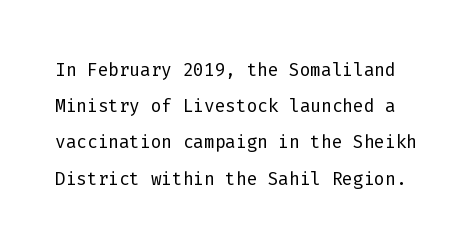
Vertical spacing — default. Weight: not bold — regular or lighter. Posture: vertical. Letter spacing: default. The zone under the glyphs is completely vacant.
